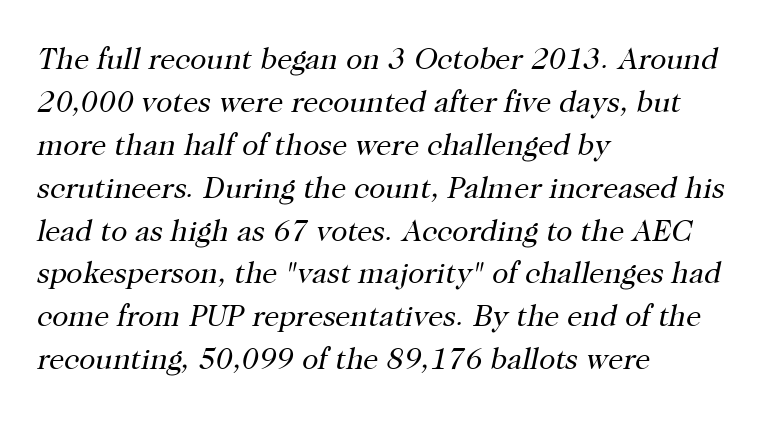
A bare baseline throughout the passage. Note the varied advance widths — an 'i' is clearly narrower than an 'm'. Horizontal alignment here is leftward, the default for most running prose. No extra tracking has been applied to these lines. You can tell from the footed stems that serif type was used.
